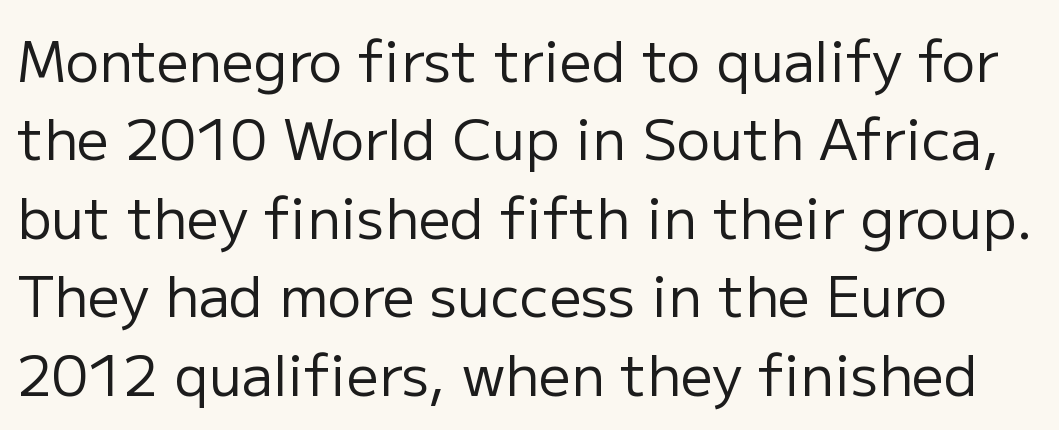
Q: Is the text bold? A: No.
Q: Is the text italic (slanted)? A: No, it is upright.
Q: Is the typeface a serif or a sans-serif typeface? A: Sans-serif.
Q: Is the text underlined? A: No.
Q: Is the spacing between letters normal or unusually wide? A: Normal.
Q: Is the spacing between lines tight, normal or loose? A: Normal.
Q: Width (condensed, normal, or wide)? A: Normal.
Q: Stroke contrast? A: Low.
Q: x-height? A: Medium.
Q: Monospaced? A: No.
